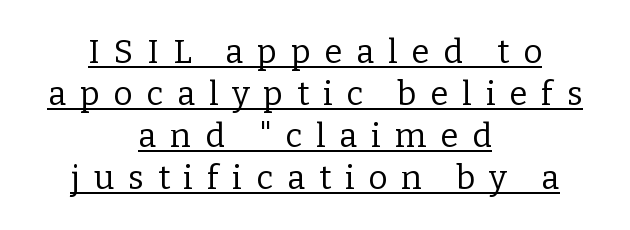
{"serif": "yes", "italic": "no", "bold": "no", "weight": "regular", "width": "normal", "stroke_contrast": "low", "x_height": "medium", "monospaced": "no", "underline": "yes", "align": "center", "line_spacing": "normal", "line_spacing_ratio": 1.27, "letter_spacing": "wide", "letter_spacing_em": 0.42, "glyph_px": 33}
